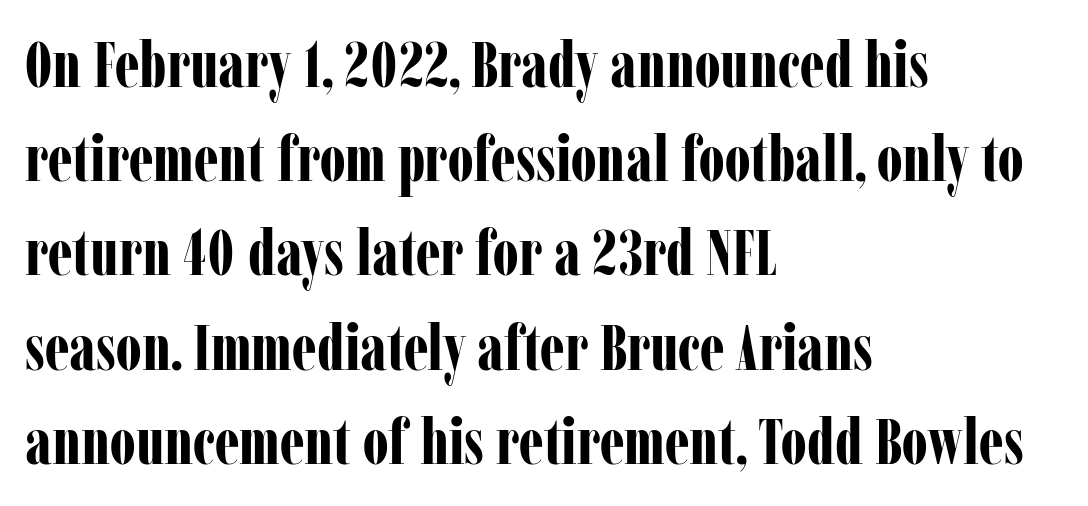
The image shows 65 px bold, condensed serif type, upright; set left-aligned, normal line spacing (1.45x), normal letter spacing, not underlined; low stroke contrast and a medium x-height.
